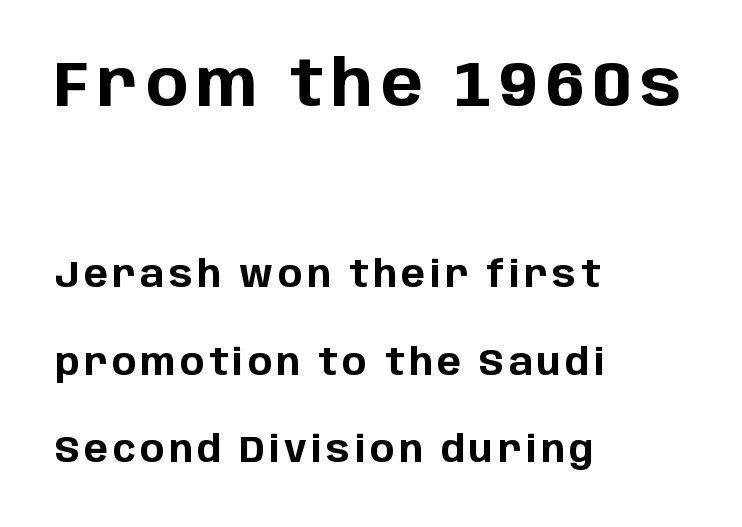
This layout puts the oversized block above and the modest block below. Descenders are the only things crossing below the line. The letters are bold, with thick, heavy strokes. If you drew a ruler down the left edge, every line would touch it. Serif or sans? Sans — the stroke terminals are bare. Is this a fixed-width face? No — the glyphs have proportional, varying widths.
